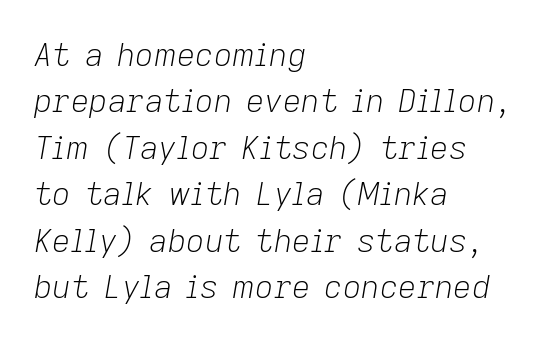
Character widths vary here, with narrow letters taking less room than wide ones. Letters have the restrained weight of plain body copy at most. A typesetter would mark this as italic. The specimen omits any rule beneath the text block's lines.
